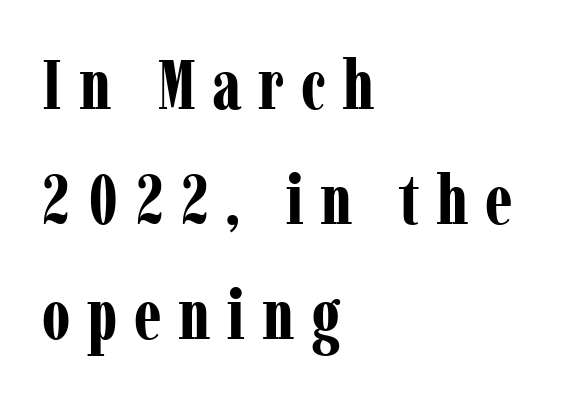
Q: Is the text bold? A: Yes.
Q: Is the text italic (slanted)? A: No, it is upright.
Q: Is the typeface a serif or a sans-serif typeface? A: Serif.
Q: Is the text underlined? A: No.
Q: How is the paragraph aligned? A: Left-aligned.
Q: Is the spacing between letters normal or unusually wide? A: Unusually wide.
Q: Is the spacing between lines tight, normal or loose? A: Normal.
Q: Width (condensed, normal, or wide)? A: Condensed.
Q: Stroke contrast? A: Low.
Q: x-height? A: Medium.
Q: Monospaced? A: No.
